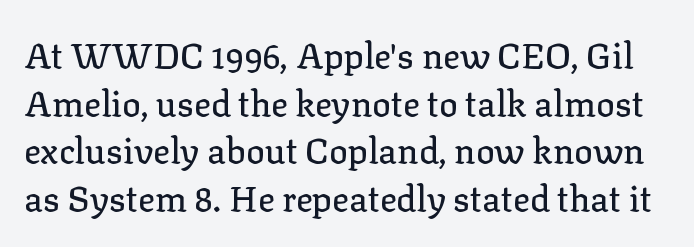
If you measured baseline to baseline, you'd find a middling distance. Think of a printed novel: that variable character pitch is what you see here. Quick note: underline off. When letters stand straight like this, we call the style roman or upright. Characters follow at the spacing the type designer built in.
